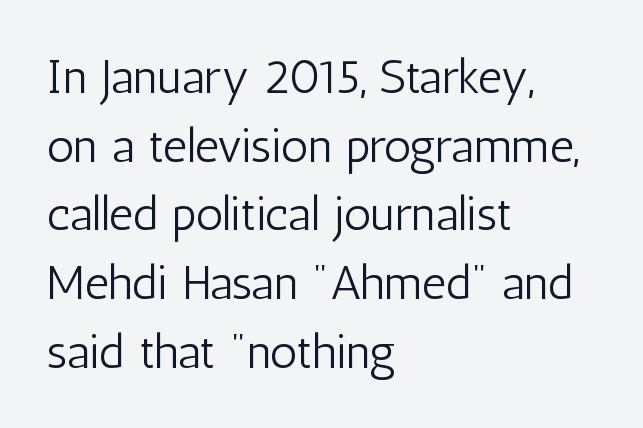
The image shows 48 px light, condensed sans-serif type, upright; set left-aligned, normal line spacing (1.43x), normal letter spacing, not underlined; low stroke contrast and a medium x-height.
